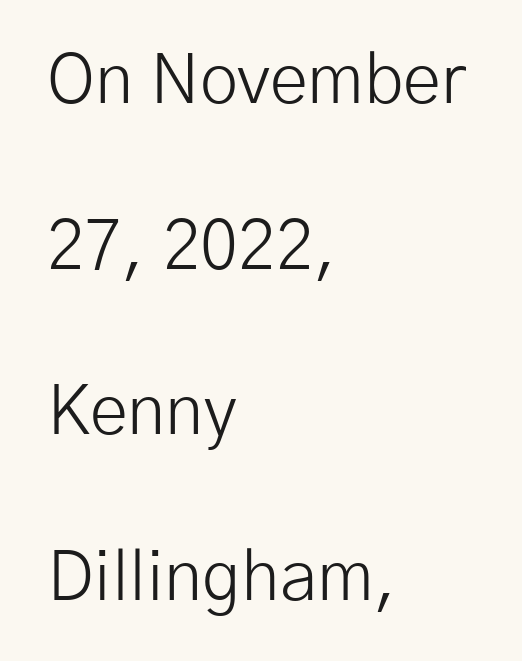
The image shows 69 px light sans-serif type, upright; set left-aligned, loose line spacing (2.4x), normal letter spacing, not underlined; low stroke contrast and a medium x-height.
